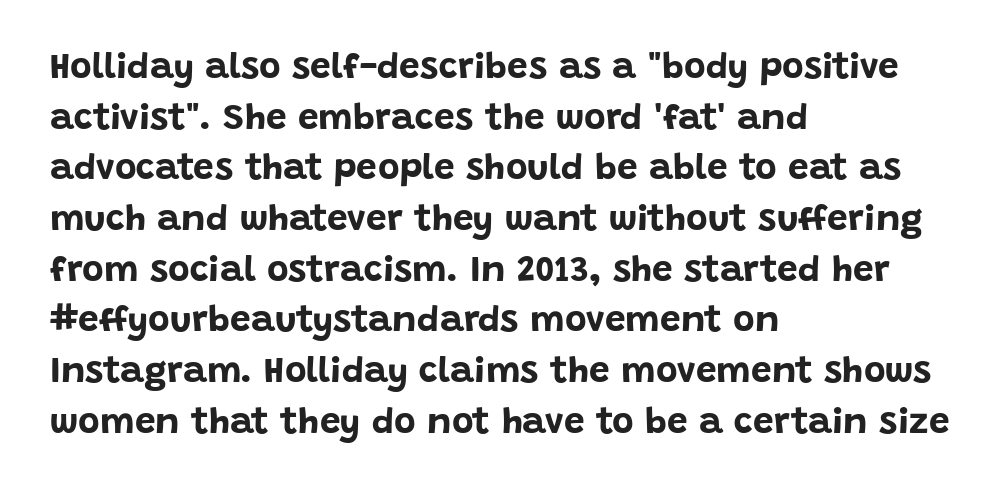
The image shows 37 px bold sans-serif type, upright; set left-aligned, normal line spacing (1.37x), normal letter spacing, not underlined; low stroke contrast and a large x-height.
